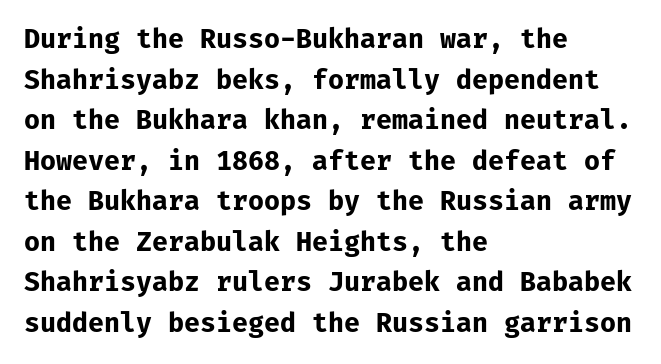
Students, note that the glyphs here touch the page at normal intervals. Lines of text with bare space underneath. Short and long lines alike share a common starting point at left. The font's upright variant was chosen for this text.
